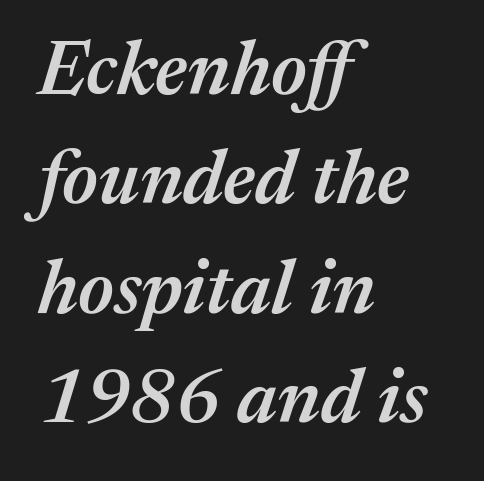
Q: Is the text bold? A: Semi-bold.
Q: Is the text italic (slanted)? A: Yes, it leans right by about 17 degrees.
Q: Is the text underlined? A: No.
Q: How is the paragraph aligned? A: Left-aligned.
Q: Is the spacing between letters normal or unusually wide? A: Normal.
Q: Is the spacing between lines tight, normal or loose? A: Normal.
Q: Width (condensed, normal, or wide)? A: Normal.
Q: Stroke contrast? A: Medium.
Q: x-height? A: Medium.
Q: Monospaced? A: No.
